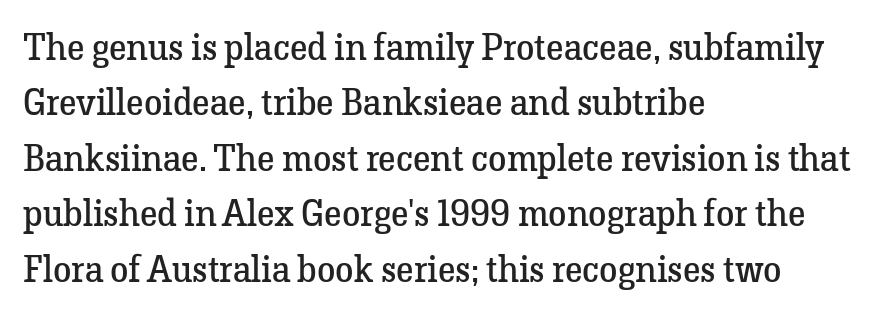
Plain, unruled lines of type. Short note: letters normally spaced. Whoever set this chose a conventional vertical rhythm. The rendering uses natural spacing where letterforms have individual widths. The letters carry serifs — small finishing strokes at the ends of their stems.
